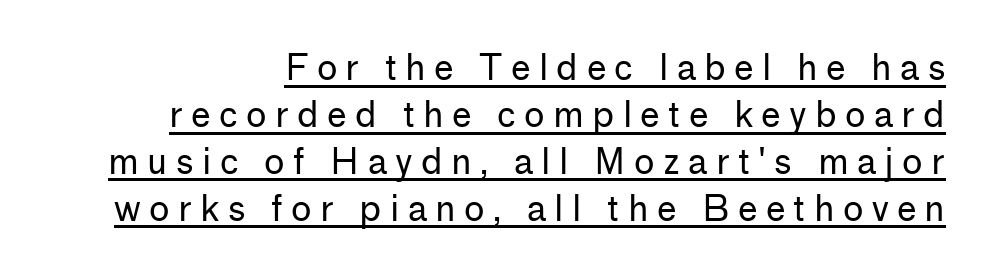
Every stem runs plumb, perpendicular to the baseline. If you measured baseline to baseline, you'd find a middling distance. These glyphs show unthickened strokes, regular width or finer. A rule runs beneath these lines of type.
